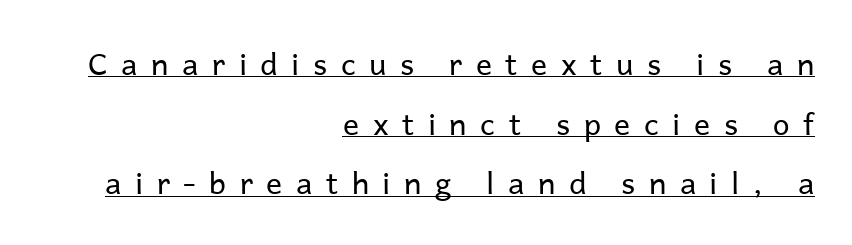
Q: Is the text bold? A: No.
Q: Is the text italic (slanted)? A: No, it is upright.
Q: Is the typeface a serif or a sans-serif typeface? A: Sans-serif.
Q: Is the text underlined? A: Yes.
Q: How is the paragraph aligned? A: Right-aligned.
Q: Is the spacing between letters normal or unusually wide? A: Unusually wide.
Q: Is the spacing between lines tight, normal or loose? A: Loose.
Q: Width (condensed, normal, or wide)? A: Normal.
Q: Stroke contrast? A: Low.
Q: x-height? A: Medium.
Q: Monospaced? A: No.
